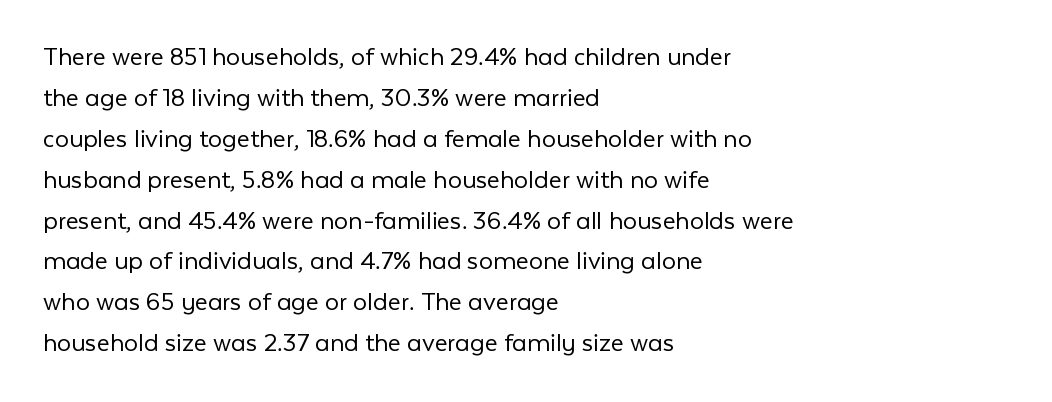
{"serif": "no", "italic": "no", "bold": "no", "weight": "light", "width": "normal", "stroke_contrast": "low", "x_height": "medium", "monospaced": "no", "underline": "no", "align": "left", "line_spacing": "normal", "line_spacing_ratio": 1.46, "letter_spacing": "normal", "letter_spacing_em": 0.0, "glyph_px": 28}
